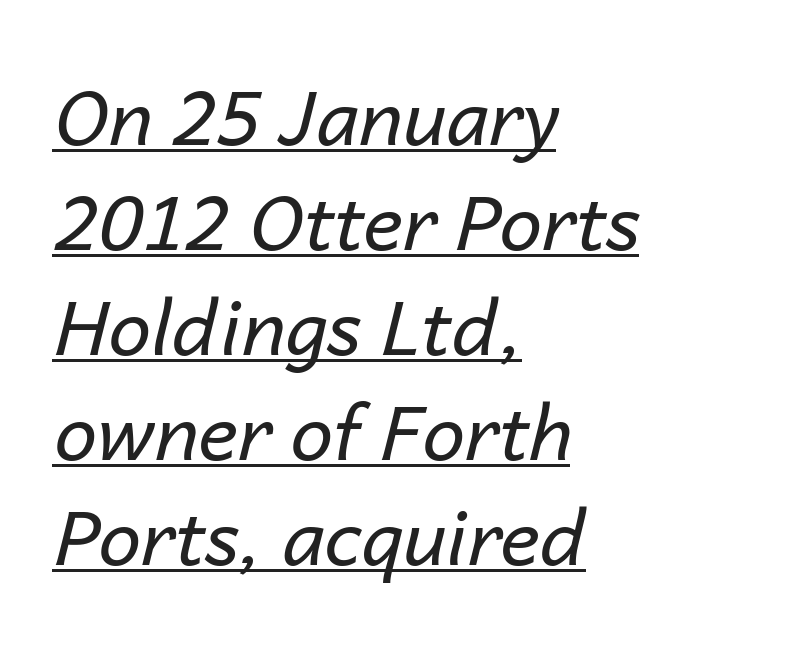
{"italic": "yes", "lean": "right", "slant_degrees": 14, "bold": "no", "weight": "regular", "width": "normal", "stroke_contrast": "low", "x_height": "medium", "monospaced": "no", "underline": "yes", "align": "left", "line_spacing": "normal", "line_spacing_ratio": 1.38, "letter_spacing": "normal", "letter_spacing_em": 0.0, "glyph_px": 76}
